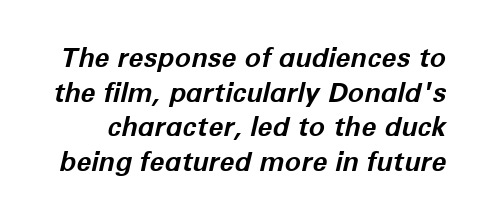
Typesetter's note: full bold, strokes at maximum text heaviness. Would a proofreader flag this as italicized? Yes. The tracking reads as untouched default to a designer's eye. Each new line begins a customary step beneath the previous one.
